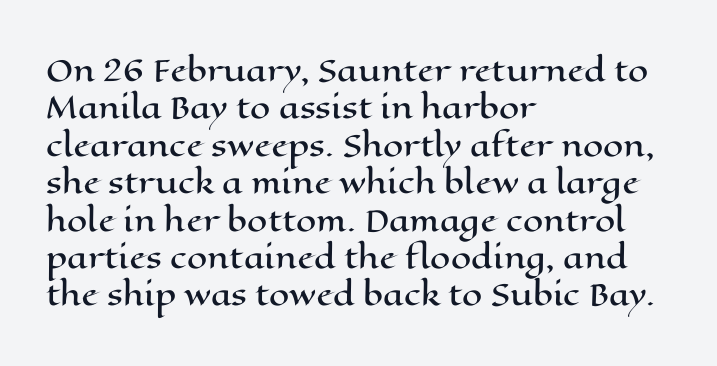
Q: Is the text italic (slanted)? A: No, it is upright.
Q: Is the text underlined? A: No.
Q: How is the paragraph aligned? A: Left-aligned.
Q: Is the spacing between letters normal or unusually wide? A: Normal.
Q: Is the spacing between lines tight, normal or loose? A: Normal.
Q: Width (condensed, normal, or wide)? A: Wide.
Q: Stroke contrast? A: High.
Q: x-height? A: Medium.
Q: Monospaced? A: No.
